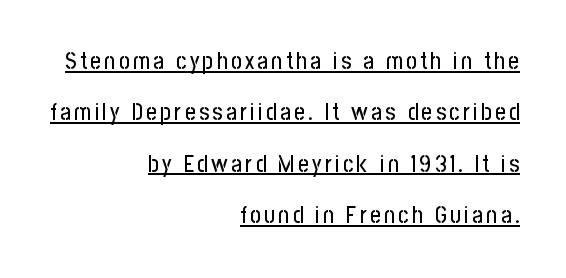
The image shows 23 px text type, upright; set right-aligned, loose line spacing (2.23x), underlined.
